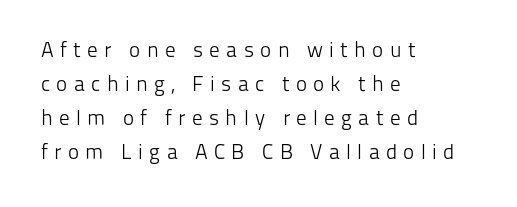
Casual observation: everything's shoved over to the left. The face used here is rendered with a markedly widened letterfit. The rows are spaced the way most documents space them. Glance below the letters and you will spot only blank space. A roman cut, with each character standing at attention.
